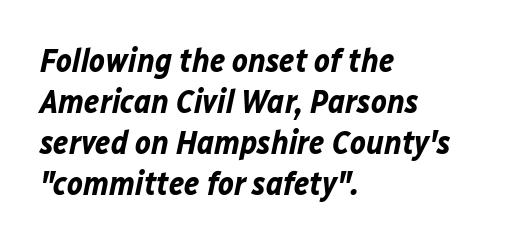
The image shows 33 px bold type, italic (leaning right); set left-aligned, line spacing 1.24x, normal letter spacing, not underlined; low stroke contrast and a medium x-height.
